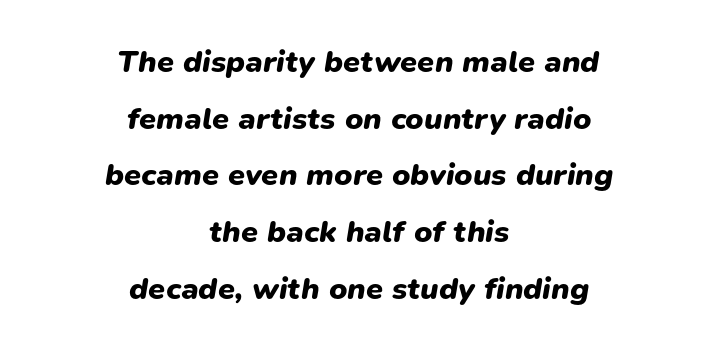
{"italic": "yes", "lean": "right", "slant_degrees": 9, "bold": "yes", "weight": "heavy", "width": "normal", "stroke_contrast": "low", "x_height": "medium", "monospaced": "no", "underline": "no", "align": "center", "line_spacing_ratio": 1.83, "letter_spacing": "normal", "letter_spacing_em": 0.0, "glyph_px": 31}
